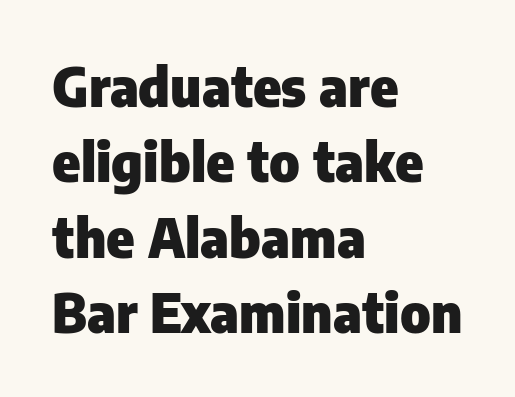
Q: Is the text bold? A: Yes.
Q: Is the text italic (slanted)? A: No, it is upright.
Q: Is the typeface a serif or a sans-serif typeface? A: Sans-serif.
Q: Is the text underlined? A: No.
Q: How is the paragraph aligned? A: Left-aligned.
Q: Is the spacing between letters normal or unusually wide? A: Normal.
Q: Is the spacing between lines tight, normal or loose? A: Normal.
Q: Width (condensed, normal, or wide)? A: Normal.
Q: Stroke contrast? A: Low.
Q: x-height? A: Medium.
Q: Monospaced? A: No.
